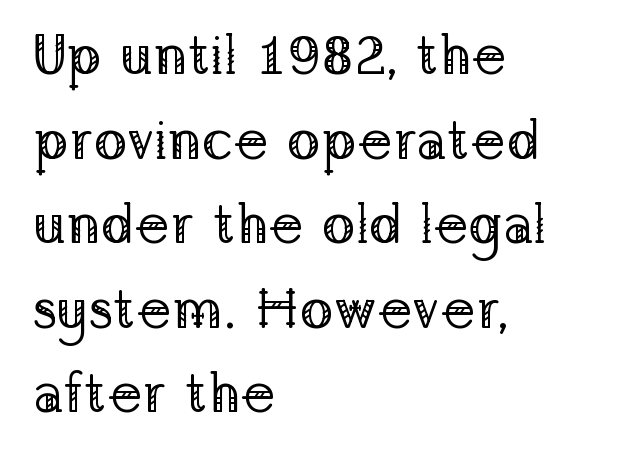
Unlike italic type, these characters show no tilt at all. Between one letter and the next there's only the usual sliver of space. Varying glyph widths throughout — classic text-font behaviour. The cut favours lightness, reaching ordinary text weight at its darkest. Baseline-to-baseline distance is the conventional proportion of letter height.
